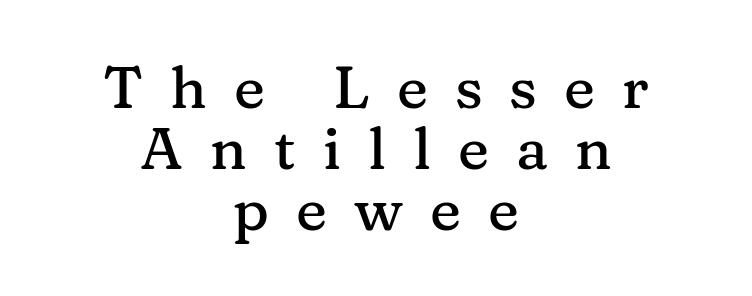
Clear beneath every line of the passage. Between one letter and the next there's a generous, obvious gap. The lettering stays uniformly vertical, giving the passage a roman look. Is this a fixed-width face? No — the glyphs have proportional, varying widths. Rows of type sit shoulder to shoulder in the vertical direction.
